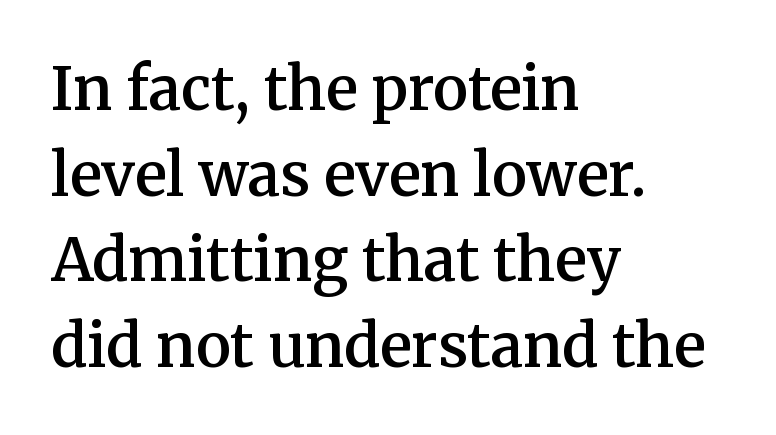
{"serif": "yes", "italic": "no", "bold": "semi", "weight": "semibold", "width": "normal", "stroke_contrast": "medium", "x_height": "medium", "monospaced": "no", "underline": "no", "align": "left", "line_spacing": "normal", "line_spacing_ratio": 1.45, "letter_spacing": "normal", "letter_spacing_em": 0.0, "glyph_px": 59}
